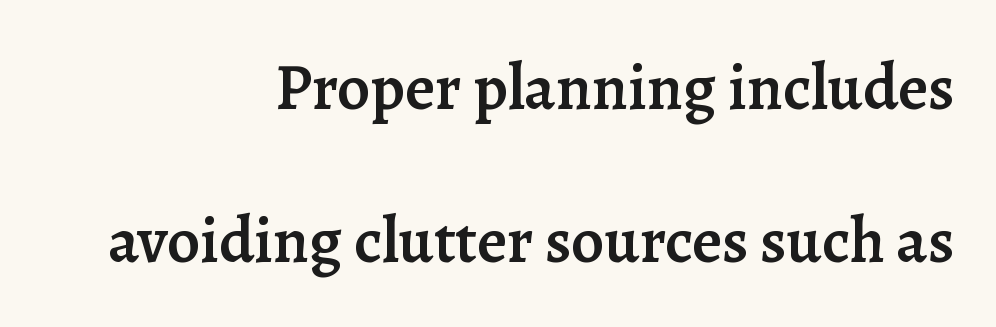
Which margin do the lines hug? The right one — the left edge is uneven. Varying glyph widths throughout — classic text-font behaviour. Underlining? Definitely not there. The face used here is seriffed, in the tradition of book romans. The horizontal fit of the characters is conventional and even.
